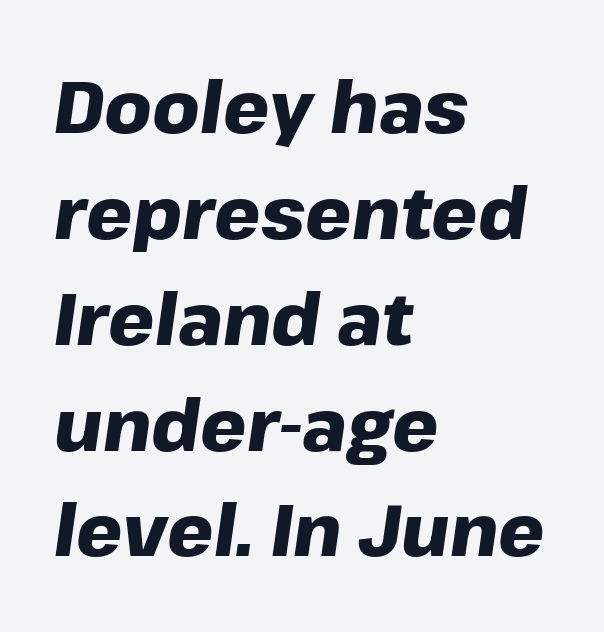
The image shows 73 px heavy type, italic (leaning right); set left-aligned, normal line spacing (1.45x), normal letter spacing, not underlined; low stroke contrast and a medium x-height.
